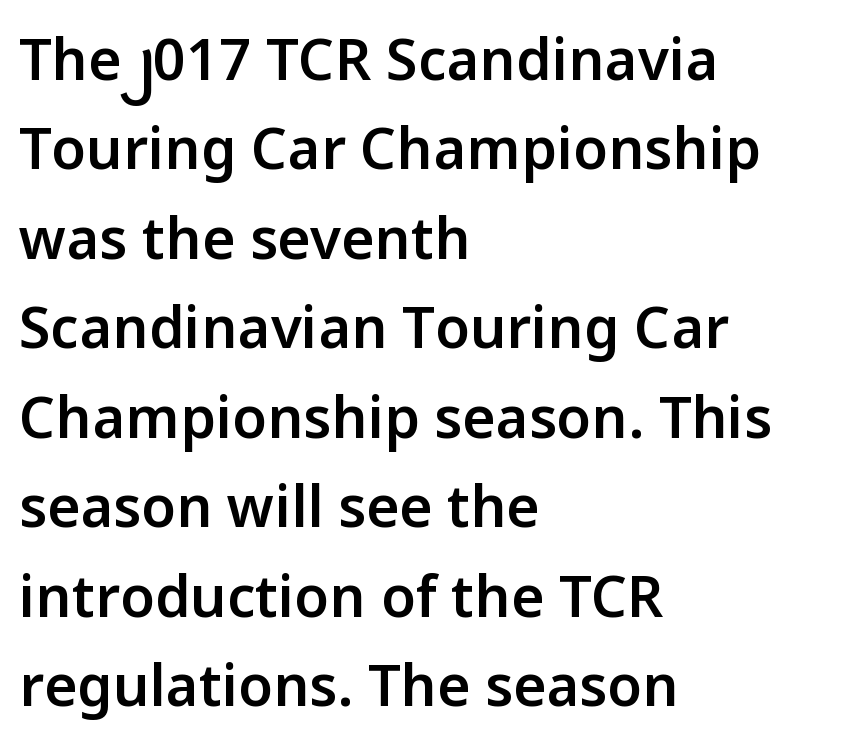
{"serif": "no", "italic": "no", "bold": "semi", "weight": "semibold", "width": "normal", "stroke_contrast": "low", "x_height": "medium", "monospaced": "no", "underline": "no", "align": "left", "line_spacing": "normal", "line_spacing_ratio": 1.57, "letter_spacing": "normal", "letter_spacing_em": 0.0, "glyph_px": 57}
